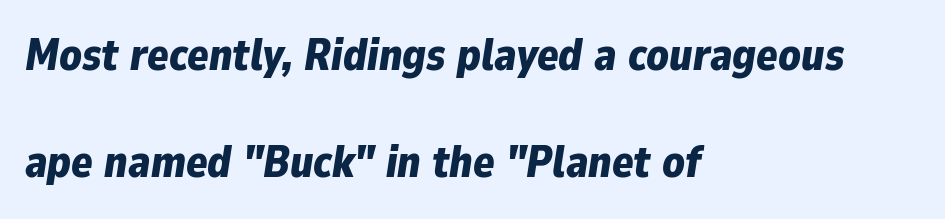
The rendering anchors every line to the left-hand side. Would a proofreader flag this as italicized? Yes. Plain, unruled lines of type. The letterforms sit shoulder to shoulder at normal distance.
